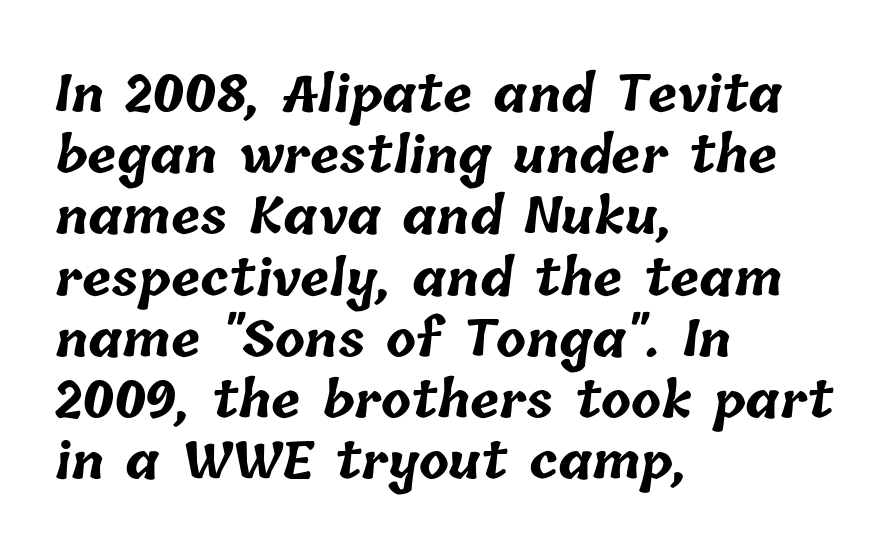
Q: Is the text bold? A: Yes.
Q: Is the text underlined? A: No.
Q: How is the paragraph aligned? A: Left-aligned.
Q: Is the spacing between letters normal or unusually wide? A: Normal.
Q: Is the spacing between lines tight, normal or loose? A: Normal.
Q: Width (condensed, normal, or wide)? A: Normal.
Q: Stroke contrast? A: Low.
Q: x-height? A: Medium.
Q: Monospaced? A: No.
